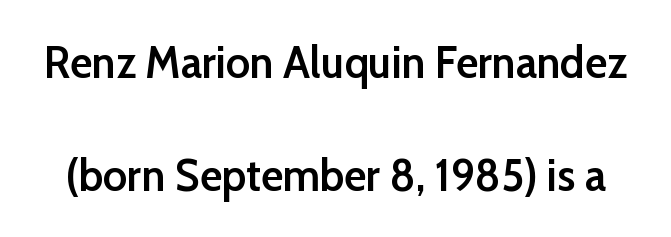
Q: Is the text bold? A: Semi-bold.
Q: Is the text italic (slanted)? A: No, it is upright.
Q: Is the typeface a serif or a sans-serif typeface? A: Sans-serif.
Q: Is the text underlined? A: No.
Q: Is the spacing between letters normal or unusually wide? A: Normal.
Q: Is the spacing between lines tight, normal or loose? A: Loose.
Q: Width (condensed, normal, or wide)? A: Normal.
Q: Stroke contrast? A: Low.
Q: x-height? A: Medium.
Q: Monospaced? A: No.
